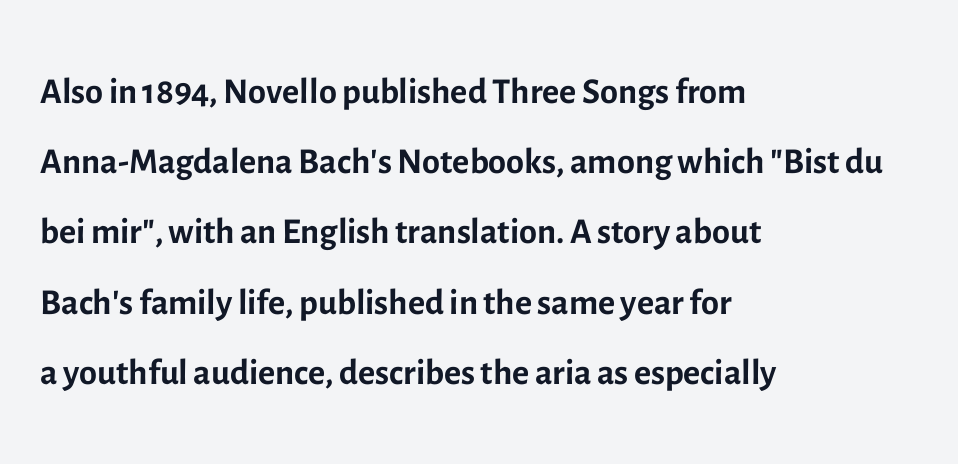
Honestly, the letter spacing is just normal — you wouldn't notice it. Summary of weight: not heavy and not bold. A student would call this left alignment; a typographer would say flush left, rag right. Is this a sans? Yes — the strokes have no serifs. The rendering uses natural spacing where letterforms have individual widths.
